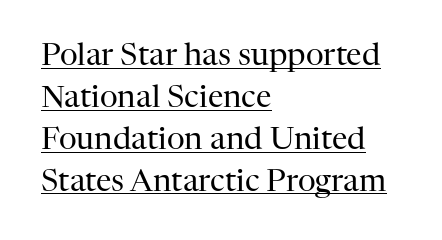
Does the lettering tilt? It doesn't — this is upright. A typographer would call this underscored text. Does the leading feel generous? No, just average. Tracking value appears to be zero — textbook default spacing. Vertical stems look standard width or narrower in stroke.
